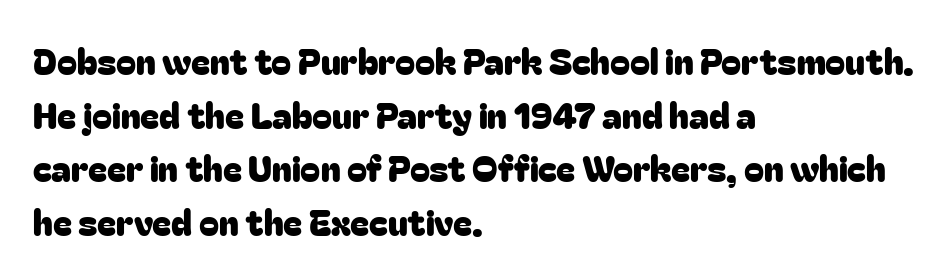
{"serif": "no", "italic": "no", "width": "normal", "stroke_contrast": "low", "x_height": "medium", "monospaced": "no", "underline": "no", "align": "left", "line_spacing": "normal", "line_spacing_ratio": 1.49, "letter_spacing": "normal", "letter_spacing_em": 0.0, "glyph_px": 36}
